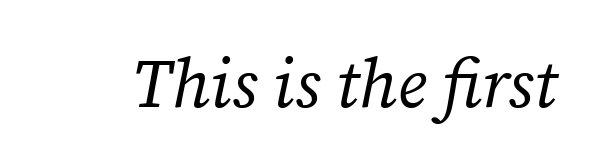
The horizontal fit of the characters is conventional and even. Only glyphs here, with clear space below each row. Regarding serifs, this sample has them. Quick note: italic.
